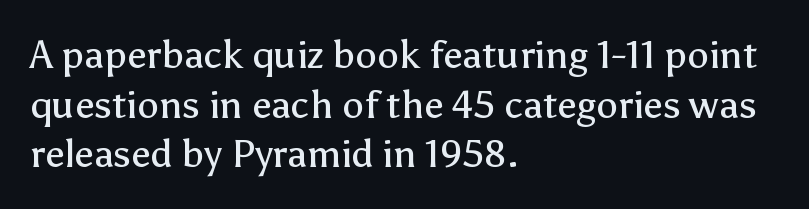
The image shows 39 px regular-weight sans-serif type, upright; set left-aligned, normal line spacing (1.27x), normal letter spacing, not underlined; low stroke contrast and a medium x-height.
